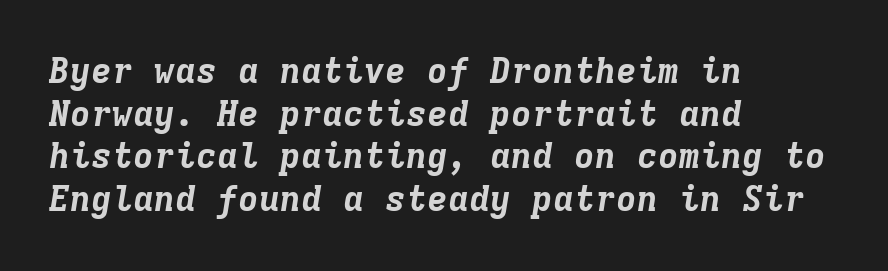
Type without underlining. These lines carry a lot of weight — the face is fully bold. Is the type slanted? Yes — the strokes lean at a clear angle. This sample has the even, mechanical cadence of fixed-width lettering. The rendering anchors every line to the left-hand side. How are the letters spaced? Ordinarily, with no added tracking.
